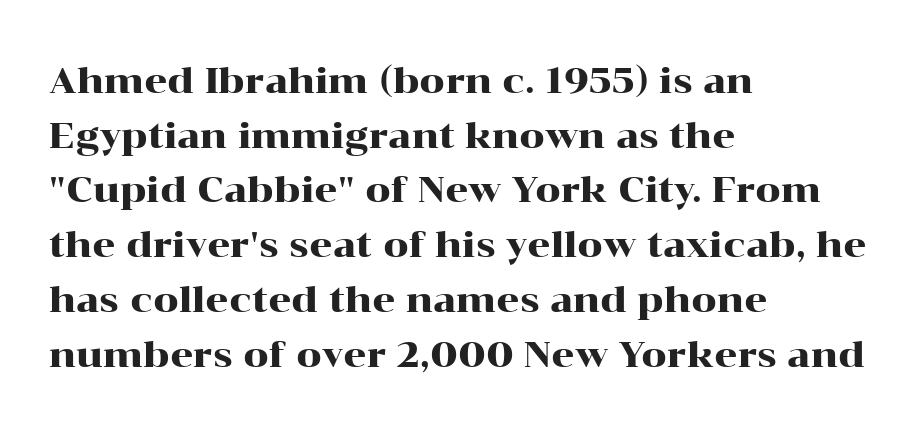
{"serif": "yes", "italic": "no", "width": "wide", "stroke_contrast": "high", "x_height": "medium", "monospaced": "no", "underline": "no", "align": "left", "line_spacing": "normal", "line_spacing_ratio": 1.52, "letter_spacing": "normal", "letter_spacing_em": 0.0, "glyph_px": 36}
